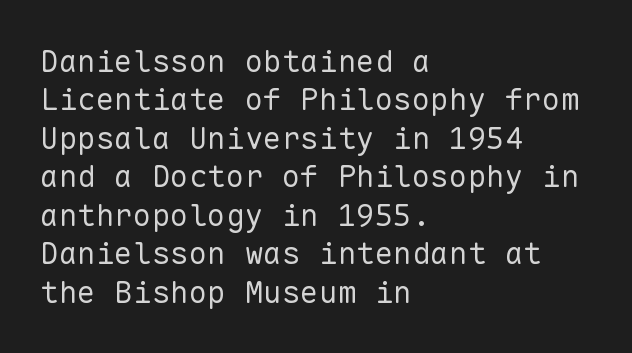
Which margin do the lines hug? The left one — the right edge is uneven. Notice how the stems are strictly vertical — no italics here. The typeface has the unassuming heft of standard copy or less. The font family rendered here belongs to the sans-serif group. Check under the words: just untouched page.
